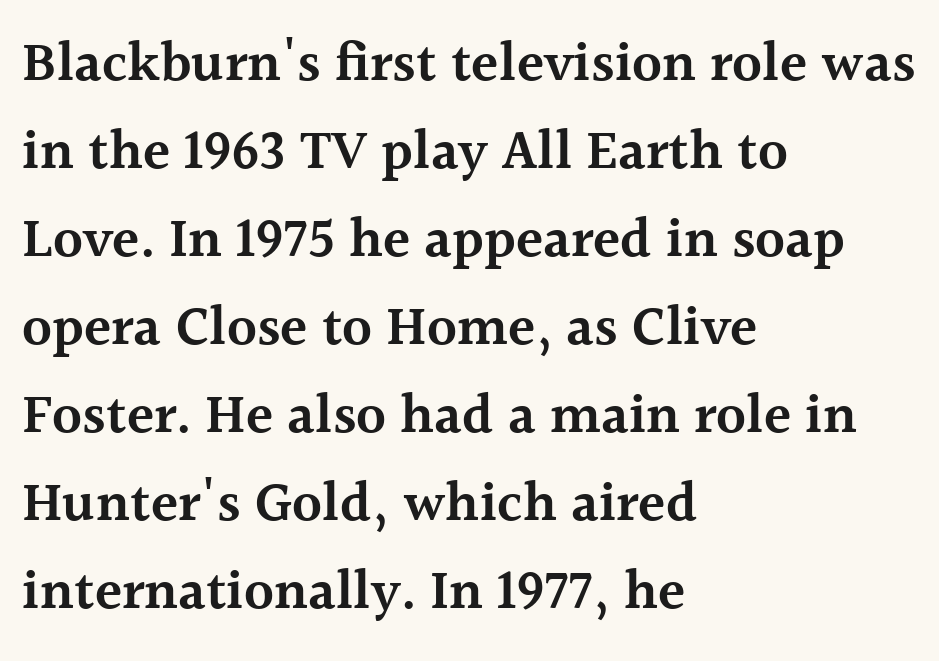
A bare baseline throughout the passage. Is this a fixed-width face? No — the glyphs have proportional, varying widths. This sample uses a serif face. Is there any slant? The stems are plumb. This block has exactly the height ordinary leading produces.
